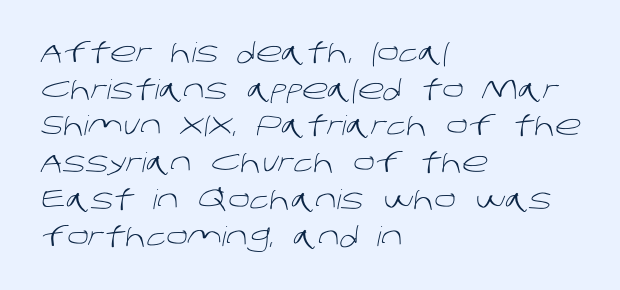
{"bold": "no", "underline": "no", "align": "left", "line_spacing": "normal", "line_spacing_ratio": 1.36, "letter_spacing": "normal", "letter_spacing_em": 0.0, "glyph_px": 27}
